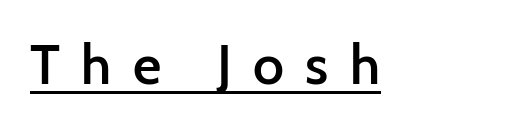
The image shows 55 px semibold sans-serif type, upright; set unusually wide letter spacing (+0.39 em), underlined; low stroke contrast and a medium x-height.
